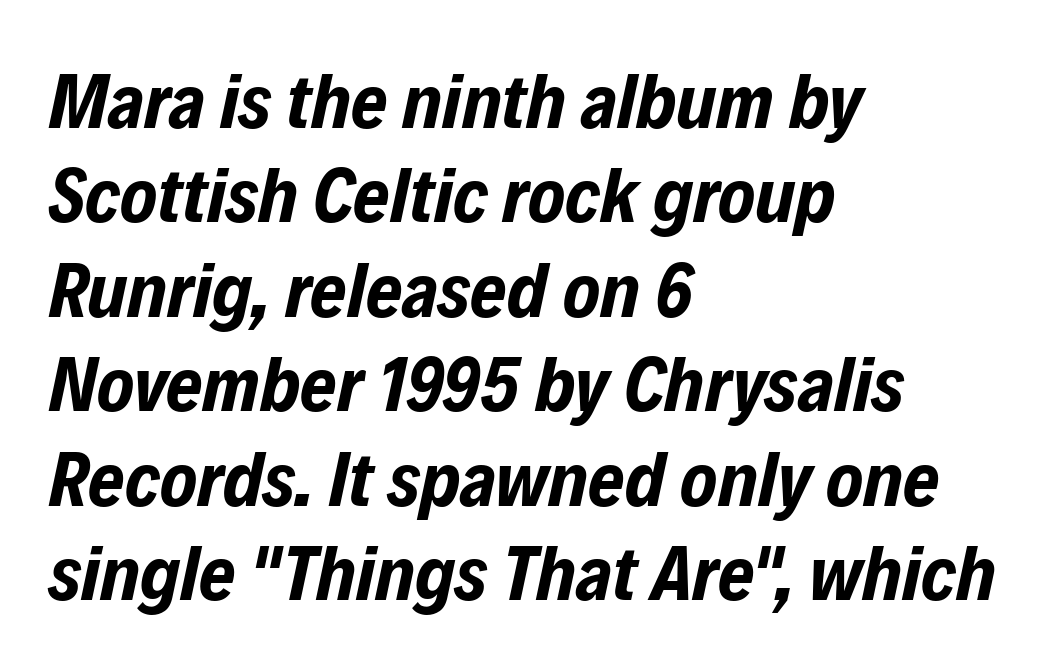
The image shows 78 px bold, condensed type, italic (leaning right); set left-aligned, line spacing 1.21x, normal letter spacing, not underlined; low stroke contrast and a medium x-height.
